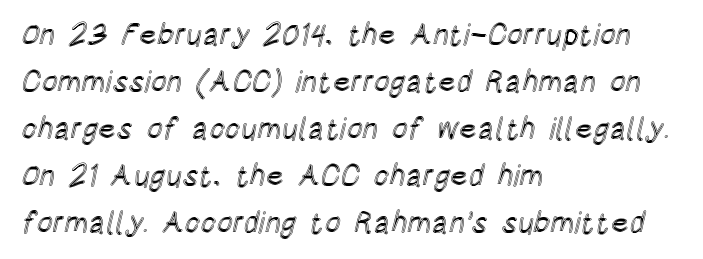
{"width": "condensed", "x_height": "large", "monospaced": "no", "underline": "no", "align": "left", "line_spacing": "normal", "line_spacing_ratio": 1.57, "letter_spacing": "normal", "letter_spacing_em": 0.0, "glyph_px": 30}
